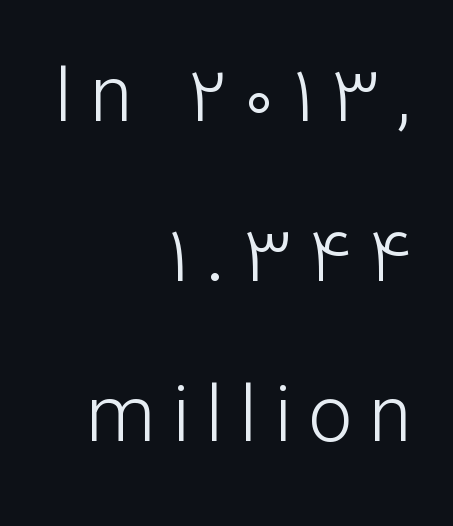
Rows of type keep a wide berth in the vertical direction. The letters are spread apart with noticeably loose tracking. The rendering uses natural spacing where letterforms have individual widths. Type without underlining.
